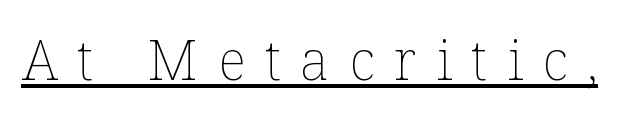
{"italic": "no", "bold": "no", "weight": "thin", "width": "normal", "stroke_contrast": "low", "x_height": "medium", "monospaced": "no", "underline": "yes", "letter_spacing": "wide", "letter_spacing_em": 0.35, "glyph_px": 56}
